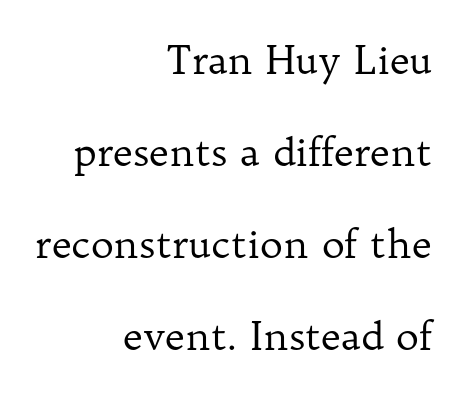
The image shows 39 px regular-weight serif type, upright; set right-aligned, loose line spacing (2.36x), normal letter spacing, not underlined; low stroke contrast and a medium x-height.
